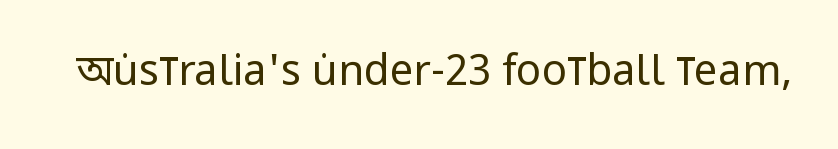
Q: Is the text bold? A: No.
Q: Is the text italic (slanted)? A: No, it is upright.
Q: Is the typeface a serif or a sans-serif typeface? A: Sans-serif.
Q: Is the text underlined? A: No.
Q: Is the spacing between letters normal or unusually wide? A: Normal.
Q: Width (condensed, normal, or wide)? A: Condensed.
Q: Stroke contrast? A: Low.
Q: x-height? A: Large.
Q: Monospaced? A: No.
